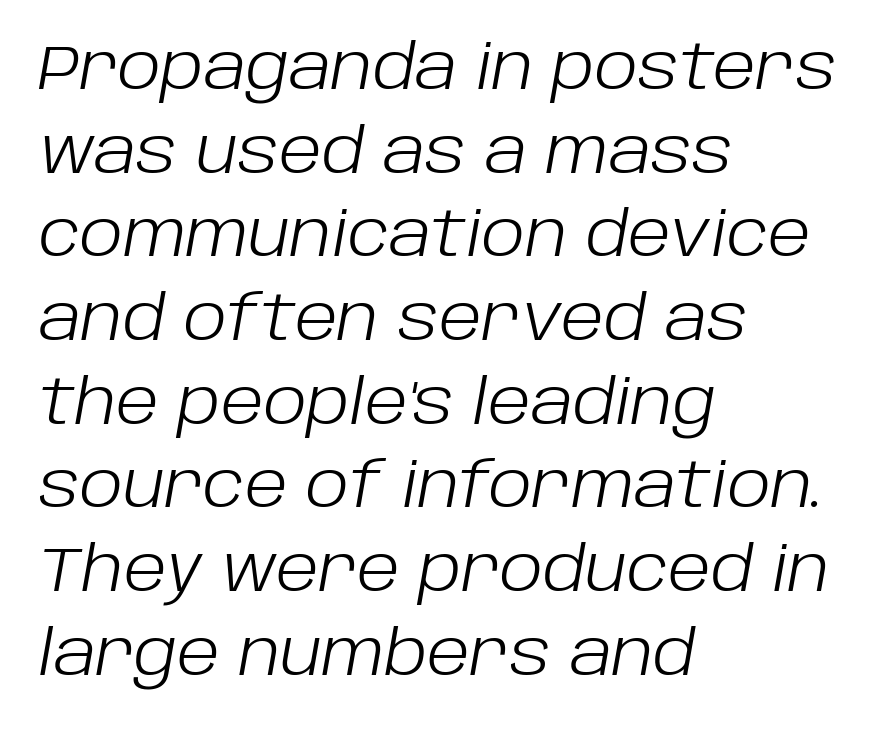
{"italic": "yes", "lean": "right", "slant_degrees": 10, "bold": "no", "weight": "light", "width": "normal", "stroke_contrast": "low", "x_height": "large", "monospaced": "no", "underline": "no", "align": "left", "line_spacing": "normal", "line_spacing_ratio": 1.35, "letter_spacing": "normal", "letter_spacing_em": 0.0, "glyph_px": 62}
